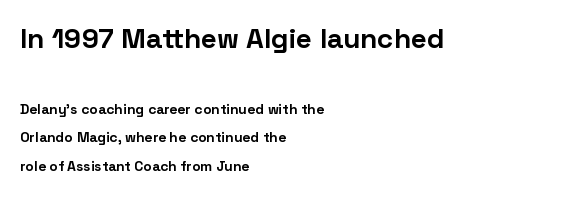
The image shows 28 px bold sans-serif type, upright; set left-aligned, loose line spacing (2.05x), normal letter spacing, not underlined; the first (top) block is 2.0x larger; low stroke contrast and a medium x-height.
